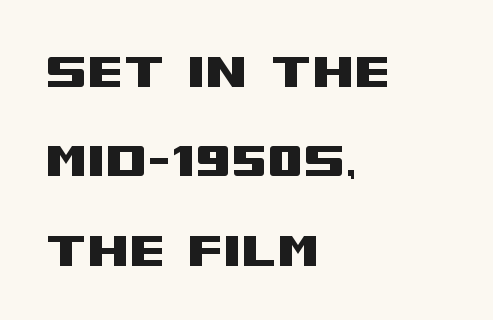
{"serif": "no", "italic": "no", "width": "wide", "stroke_contrast": "medium", "x_height": "large", "monospaced": "no", "underline": "no", "align": "left", "line_spacing": "normal", "line_spacing_ratio": 1.49, "letter_spacing": "normal", "letter_spacing_em": 0.0, "glyph_px": 60}
